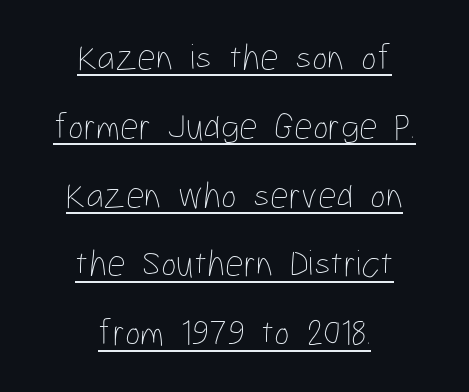
Character widths vary here, with narrow letters taking less room than wide ones. This sample uses plain, unmodified letter spacing. Italic? Not at all — the glyphs are vertical. Weight: in the light-to-regular range. Layout note: lines centered. In designer terms, the underline attribute is active on this setting.
